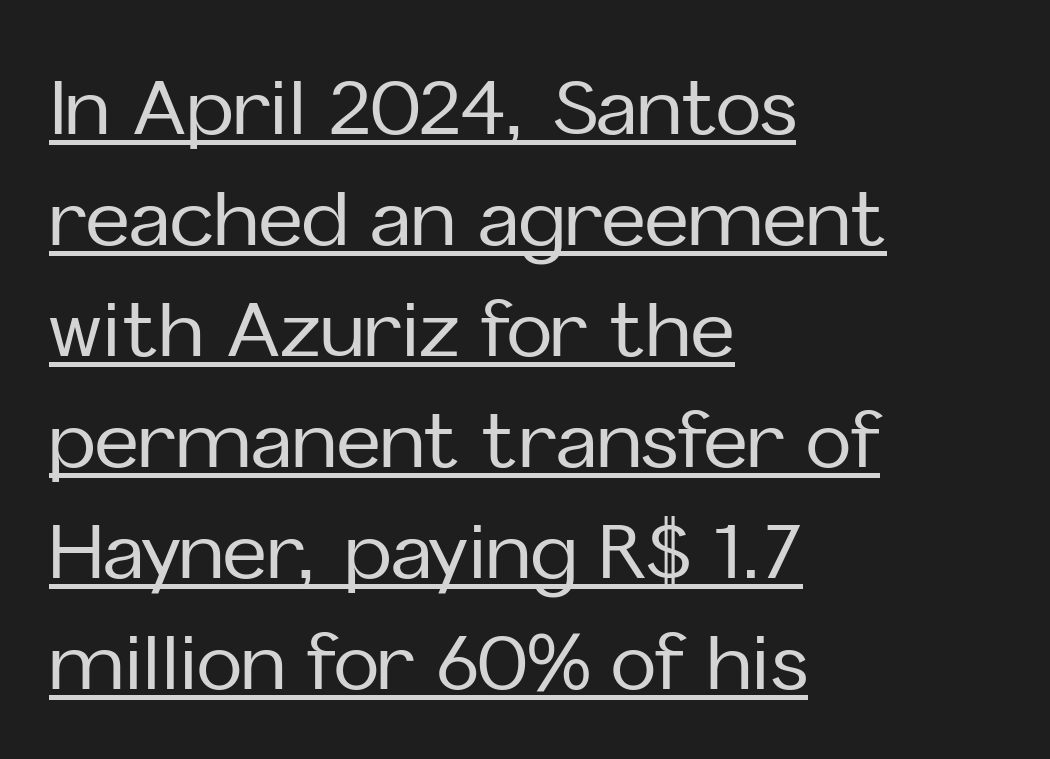
Has an underline been added? It has. You could not count columns in this text — the font is proportionally spaced. Examine the stroke ends and you'll find no serifs. The axis of the letterforms is exactly vertical.
